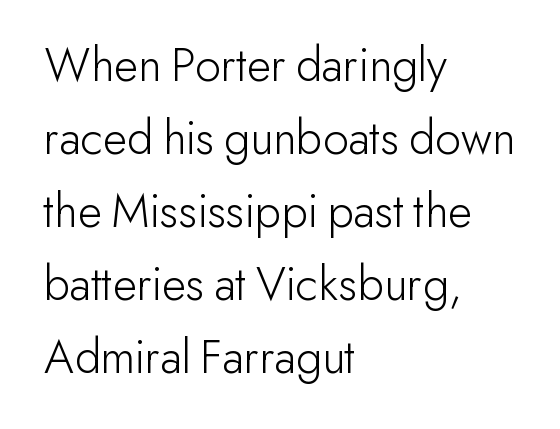
The image shows 50 px light sans-serif type, upright; set left-aligned, normal line spacing (1.46x), normal letter spacing, not underlined; low stroke contrast and a small x-height.
